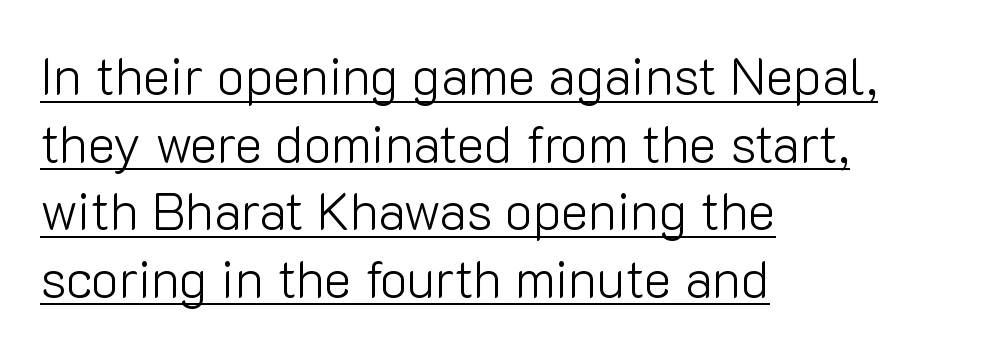
Q: Is the text bold? A: No.
Q: Is the text italic (slanted)? A: No, it is upright.
Q: Is the typeface a serif or a sans-serif typeface? A: Sans-serif.
Q: Is the text underlined? A: Yes.
Q: How is the paragraph aligned? A: Left-aligned.
Q: Is the spacing between letters normal or unusually wide? A: Normal.
Q: Is the spacing between lines tight, normal or loose? A: Normal.
Q: Width (condensed, normal, or wide)? A: Normal.
Q: Stroke contrast? A: Low.
Q: x-height? A: Medium.
Q: Monospaced? A: No.
